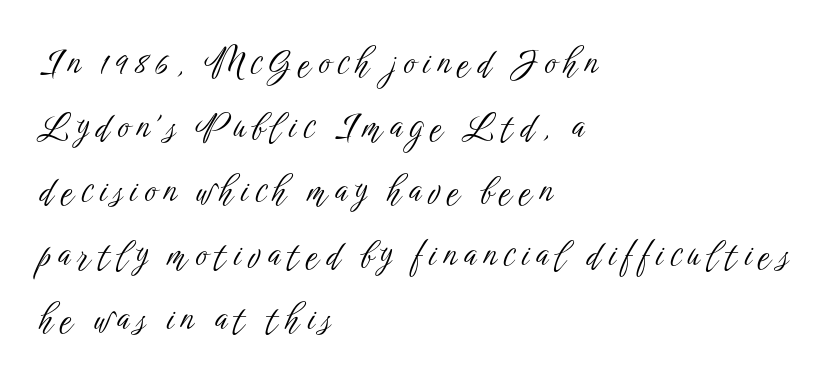
Q: Is the text bold? A: No.
Q: Is the text italic (slanted)? A: Yes.
Q: Is the typeface a serif or a sans-serif typeface? A: Sans-serif.
Q: Is the text underlined? A: No.
Q: How is the paragraph aligned? A: Left-aligned.
Q: Is the spacing between letters normal or unusually wide? A: Unusually wide.
Q: Width (condensed, normal, or wide)? A: Condensed.
Q: Stroke contrast? A: Low.
Q: x-height? A: Medium.
Q: Monospaced? A: No.
